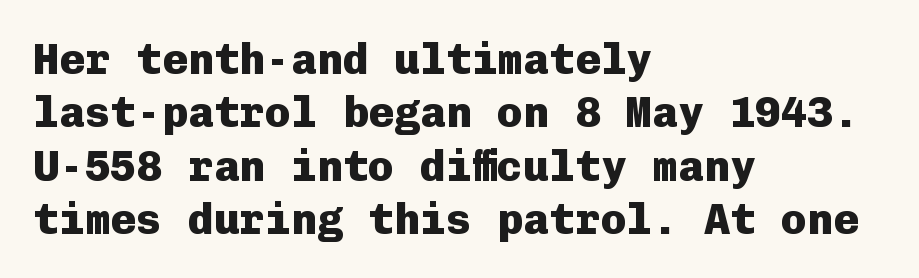
The passage is arranged the way most books set body copy — flush left. Examine the stroke ends and you'll find no serifs. This sample uses plain, unmodified letter spacing. You could count columns in this text — the font is strictly monospaced. Each row of text sits above clean, open space. Set as a true bold cut, around the 700 mark.
